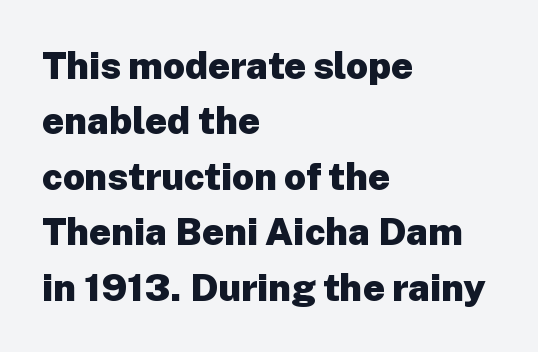
Q: Is the text bold? A: Yes.
Q: Is the text italic (slanted)? A: No, it is upright.
Q: Is the typeface a serif or a sans-serif typeface? A: Sans-serif.
Q: Is the text underlined? A: No.
Q: How is the paragraph aligned? A: Left-aligned.
Q: Is the spacing between letters normal or unusually wide? A: Normal.
Q: Is the spacing between lines tight, normal or loose? A: Normal.
Q: Width (condensed, normal, or wide)? A: Normal.
Q: Stroke contrast? A: Low.
Q: x-height? A: Medium.
Q: Monospaced? A: No.
